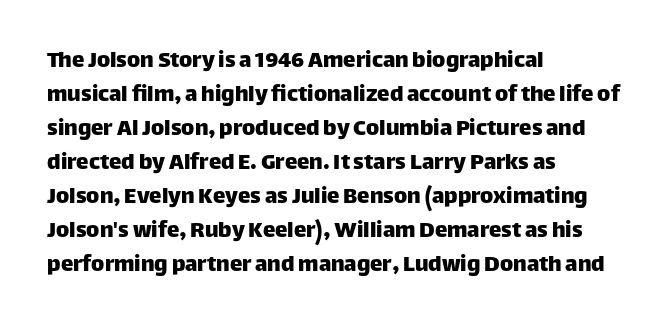
These lines were composed using upright roman letters. Line beginnings align vertically; line endings do not. Quick note: underline off. Nobody touched the tracking dial on this one. Leading matches the norm, producing a regular column.
